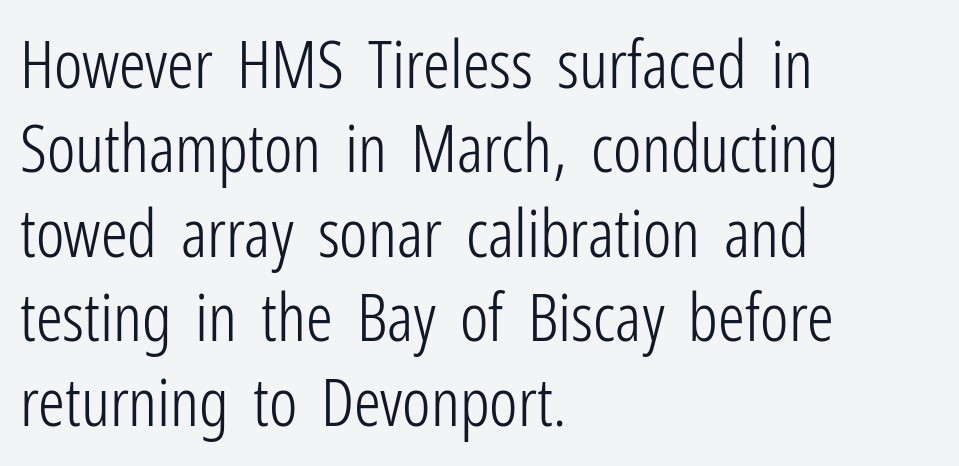
The image shows 67 px light, condensed sans-serif type, upright; set left-aligned, normal line spacing (1.26x), normal letter spacing, not underlined; low stroke contrast and a medium x-height.
